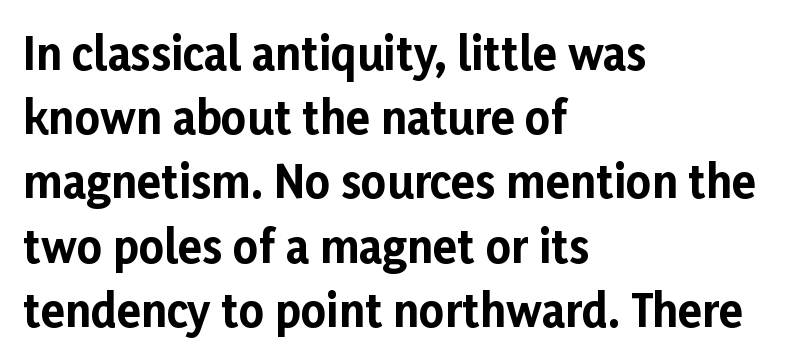
These lines carry a lot of weight — the face is fully bold. These lines sit exactly where default settings would place them. Type without underlining. This is roman type, the default non-slanted kind. Nothing sits at the stroke ends, so this counts as sans-serif. Line beginnings align vertically; line endings do not.
